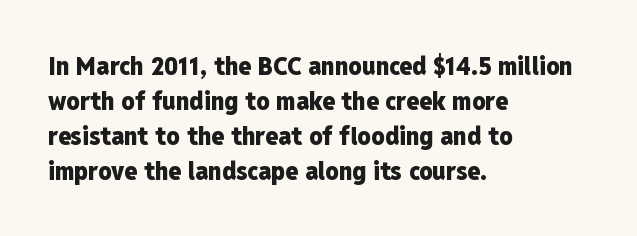
{"italic": "no", "bold": "yes", "underline": "no", "align": "left", "line_spacing": "normal", "line_spacing_ratio": 1.34, "letter_spacing": "normal", "letter_spacing_em": 0.0, "glyph_px": 26}
